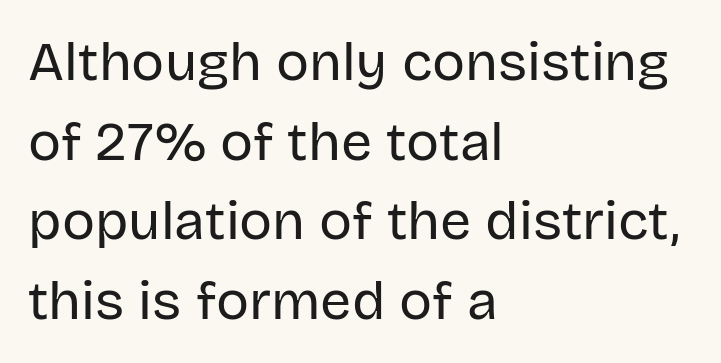
The image shows 55 px regular-weight sans-serif type, upright; set left-aligned, normal line spacing (1.45x), normal letter spacing, not underlined; low stroke contrast and a large x-height.
